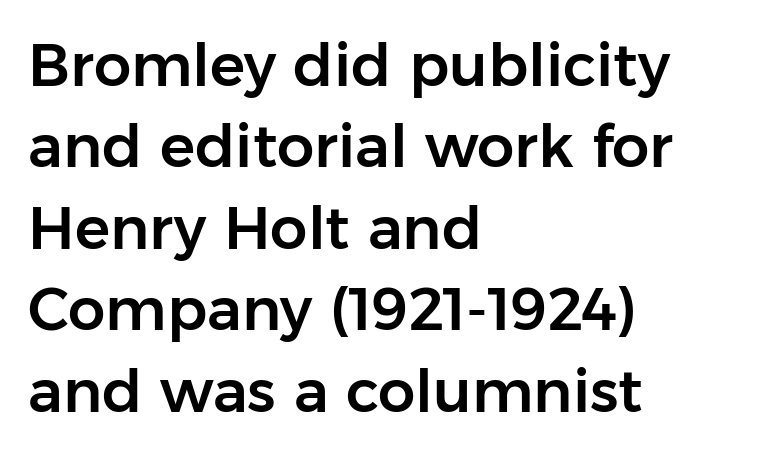
Q: Is the text italic (slanted)? A: No, it is upright.
Q: Is the typeface a serif or a sans-serif typeface? A: Sans-serif.
Q: Is the text underlined? A: No.
Q: How is the paragraph aligned? A: Left-aligned.
Q: Is the spacing between letters normal or unusually wide? A: Normal.
Q: Is the spacing between lines tight, normal or loose? A: Normal.
Q: Width (condensed, normal, or wide)? A: Normal.
Q: Stroke contrast? A: Low.
Q: x-height? A: Medium.
Q: Monospaced? A: No.
